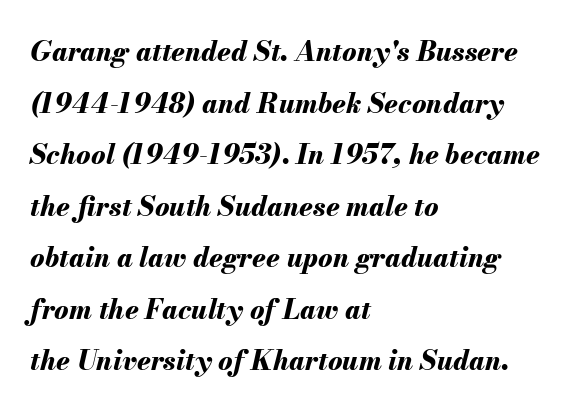
Look at the tracking — it's just the regular setting, nothing added. Decoration check: the copy has no underline. The leading is generous, giving the passage an open texture. Every letter is thick-stroked: bold, no question. Teacher's note: observe the even left margin — that is flush-left alignment.
